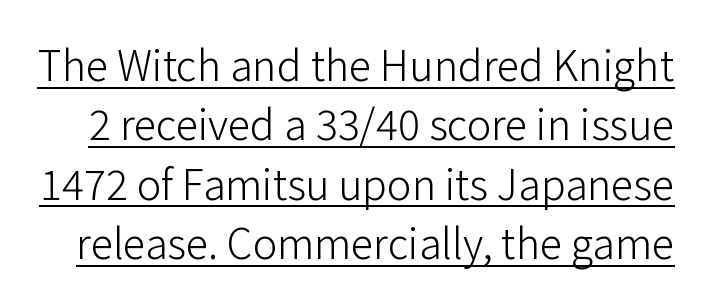
{"serif": "no", "italic": "no", "bold": "no", "weight": "light", "width": "normal", "stroke_contrast": "low", "x_height": "medium", "monospaced": "no", "underline": "yes", "line_spacing": "normal", "line_spacing_ratio": 1.45, "letter_spacing": "normal", "letter_spacing_em": 0.0, "glyph_px": 41}
